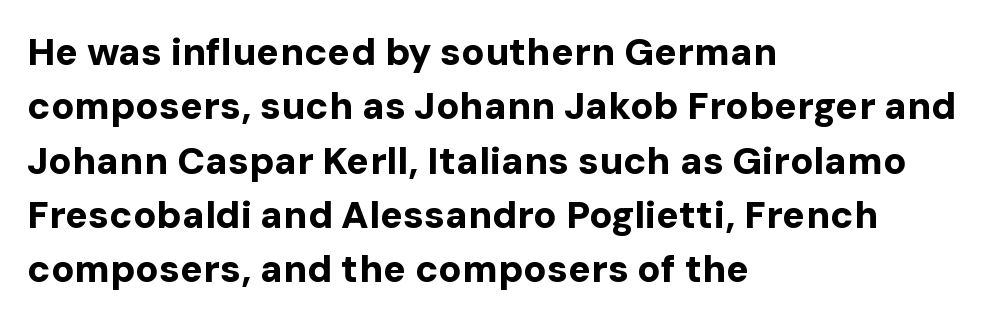
Q: Is the text bold? A: Yes.
Q: Is the text italic (slanted)? A: No, it is upright.
Q: Is the typeface a serif or a sans-serif typeface? A: Sans-serif.
Q: Is the text underlined? A: No.
Q: How is the paragraph aligned? A: Left-aligned.
Q: Is the spacing between letters normal or unusually wide? A: Normal.
Q: Is the spacing between lines tight, normal or loose? A: Normal.
Q: Width (condensed, normal, or wide)? A: Normal.
Q: Stroke contrast? A: Low.
Q: x-height? A: Medium.
Q: Monospaced? A: No.
